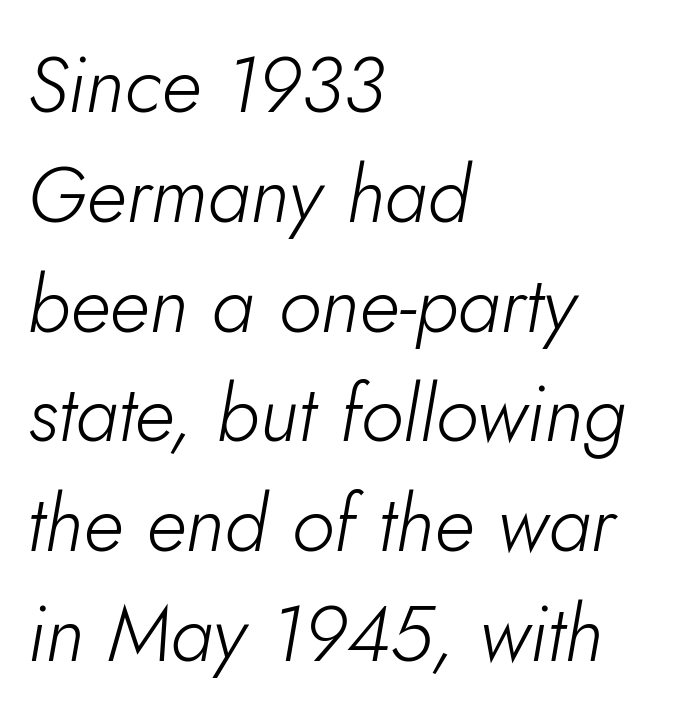
In terms of letterspacing, this is plain default setting. Notice how the passage keeps a crisp vertical edge on the left only. Plain, unruled lines of type. You could not count columns in this text — the font is proportionally spaced. When letters slant like this, we call the style italic. The leading is moderate, giving the passage an even texture.
